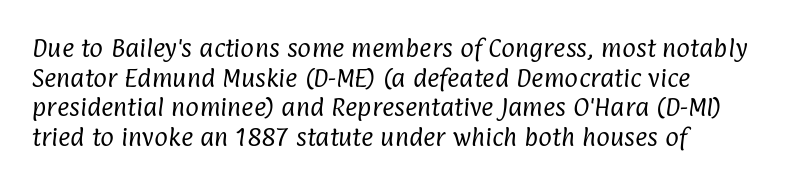
Leading matches the norm, producing a regular column. Between one letter and the next there's only the usual sliver of space. Bold? No — there's no thickening of the strokes. Quick note: underline off.
